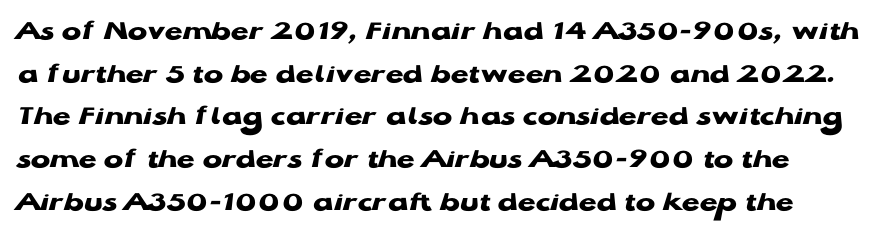
{"serif": "no", "italic": "no", "bold": "yes", "weight": "heavy", "width": "wide", "stroke_contrast": "low", "x_height": "medium", "monospaced": "no", "underline": "no", "line_spacing": "normal", "line_spacing_ratio": 1.47, "letter_spacing": "normal", "letter_spacing_em": 0.0, "glyph_px": 29}
